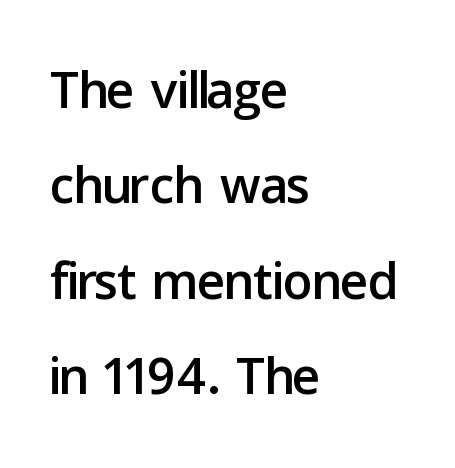
Q: Is the text italic (slanted)? A: No, it is upright.
Q: Is the typeface a serif or a sans-serif typeface? A: Sans-serif.
Q: Is the text underlined? A: No.
Q: How is the paragraph aligned? A: Left-aligned.
Q: Is the spacing between letters normal or unusually wide? A: Normal.
Q: Is the spacing between lines tight, normal or loose? A: Normal.
Q: Width (condensed, normal, or wide)? A: Normal.
Q: Stroke contrast? A: Low.
Q: x-height? A: Medium.
Q: Monospaced? A: No.
